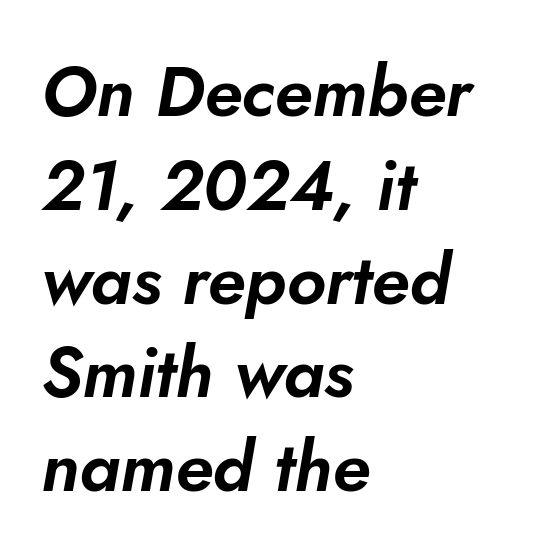
Q: Is the text italic (slanted)? A: Yes, it leans right by about 10 degrees.
Q: Is the text underlined? A: No.
Q: How is the paragraph aligned? A: Left-aligned.
Q: Is the spacing between letters normal or unusually wide? A: Normal.
Q: Is the spacing between lines tight, normal or loose? A: Normal.
Q: Width (condensed, normal, or wide)? A: Normal.
Q: Stroke contrast? A: Low.
Q: x-height? A: Small.
Q: Monospaced? A: No.
